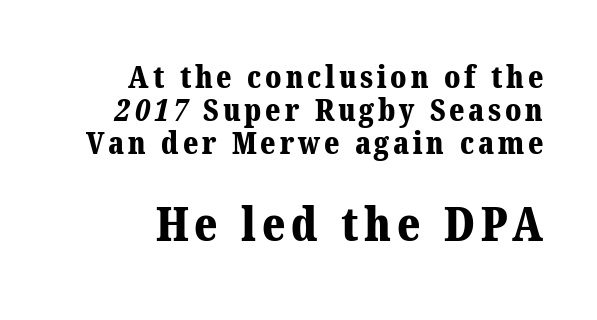
Strokes here are thick enough to call this a true bold. Every row of glyphs terminates at an identical x-position on the right. These lines are rendered in a variable-pitch font. The block of text is dense from top to bottom, with scant space between rows.
